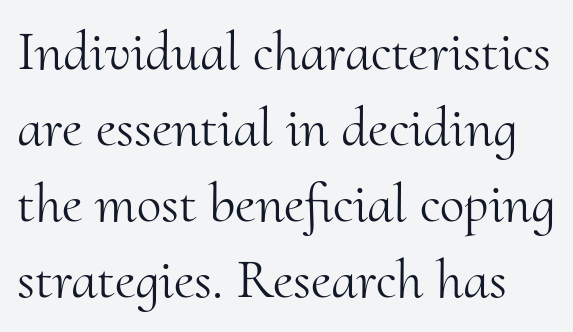
{"serif": "yes", "italic": "no", "bold": "no", "weight": "light", "width": "normal", "stroke_contrast": "medium", "x_height": "small", "monospaced": "no", "underline": "no", "line_spacing": "normal", "line_spacing_ratio": 1.36, "letter_spacing": "normal", "letter_spacing_em": 0.0, "glyph_px": 56}
